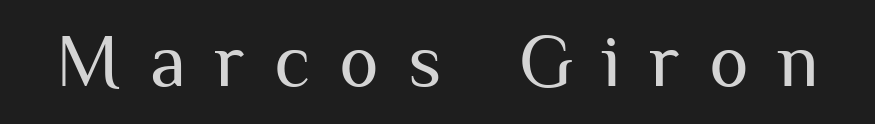
{"serif": "no", "italic": "no", "bold": "no", "weight": "regular", "width": "normal", "stroke_contrast": "medium", "x_height": "medium", "monospaced": "no", "underline": "no", "letter_spacing": "wide", "letter_spacing_em": 0.39, "glyph_px": 75}
